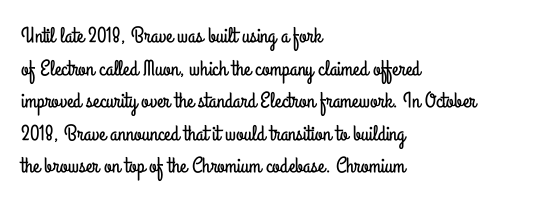
{"italic": "no", "underline": "no", "align": "left", "line_spacing": "normal", "line_spacing_ratio": 1.48, "letter_spacing": "normal", "letter_spacing_em": 0.0, "glyph_px": 22}
